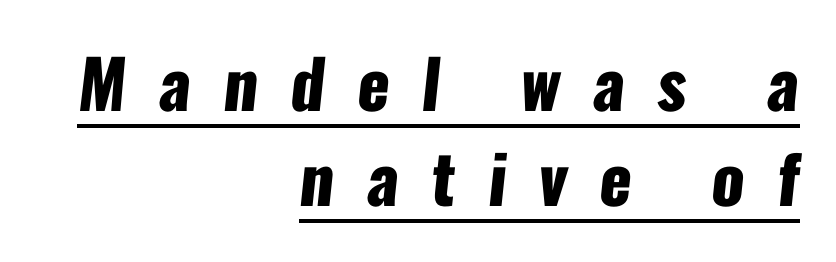
{"serif": "no", "bold": "yes", "weight": "heavy", "width": "condensed", "stroke_contrast": "low", "x_height": "medium", "monospaced": "no", "underline": "yes", "align": "right", "line_spacing": "normal", "line_spacing_ratio": 1.42, "letter_spacing": "wide", "letter_spacing_em": 0.48, "glyph_px": 67}
